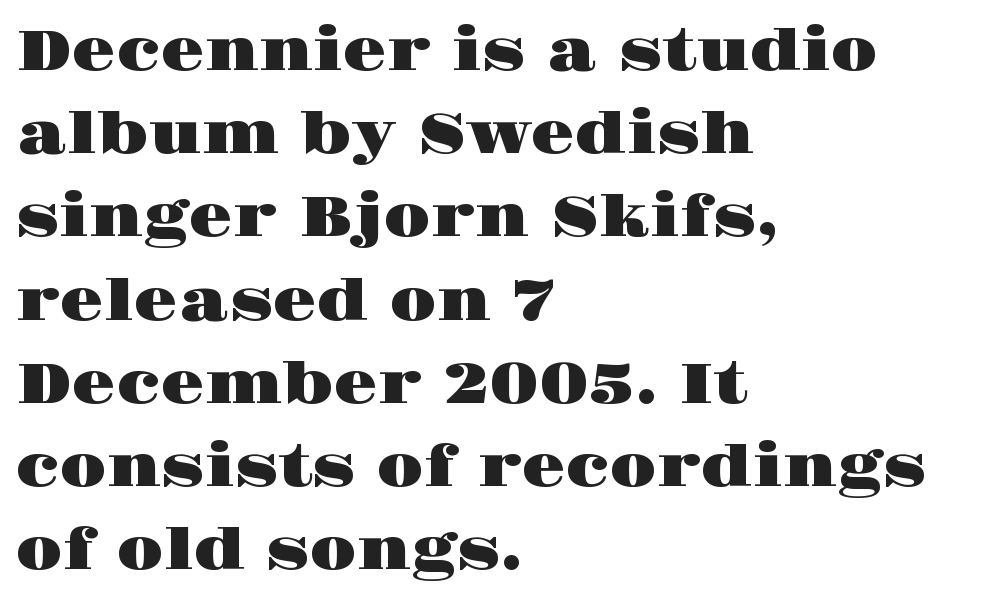
Q: Is the text italic (slanted)? A: No, it is upright.
Q: Is the typeface a serif or a sans-serif typeface? A: Serif.
Q: Is the text underlined? A: No.
Q: How is the paragraph aligned? A: Left-aligned.
Q: Is the spacing between letters normal or unusually wide? A: Normal.
Q: Is the spacing between lines tight, normal or loose? A: Normal.
Q: Width (condensed, normal, or wide)? A: Wide.
Q: Stroke contrast? A: High.
Q: x-height? A: Large.
Q: Monospaced? A: No.
